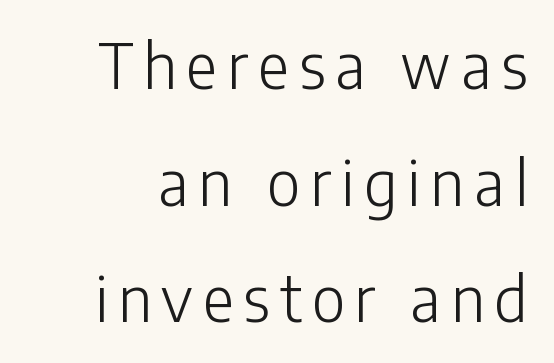
The image shows 61 px light sans-serif type, upright; set loose line spacing (1.91x), not underlined; low stroke contrast and a medium x-height.
